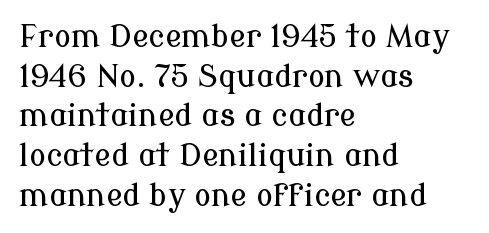
These lines are rendered in a variable-pitch font. Regarding leading, the lines here are spaced in the standard way. The letters stand upright; this is a roman face. Each word holds together tightly as a unit, with standard inter-letter gaps. Clear beneath every line of the passage.
